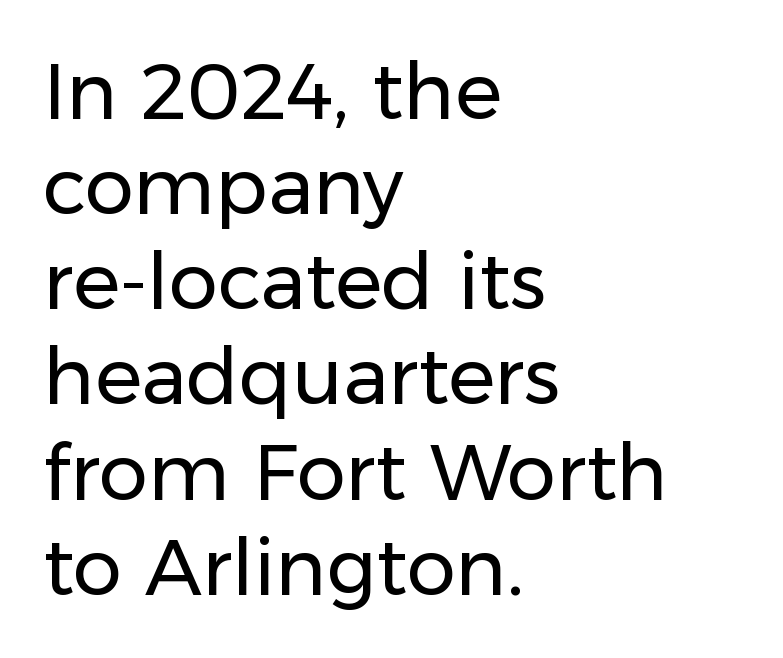
Notice how the passage keeps a crisp vertical edge on the left only. I'd call this a sans setting — the letters go barefoot. Letter spacing: default. The baseline area is clear. The axis of the letterforms is exactly vertical. Spacing verdict: proportional, widths tailored to each character.
